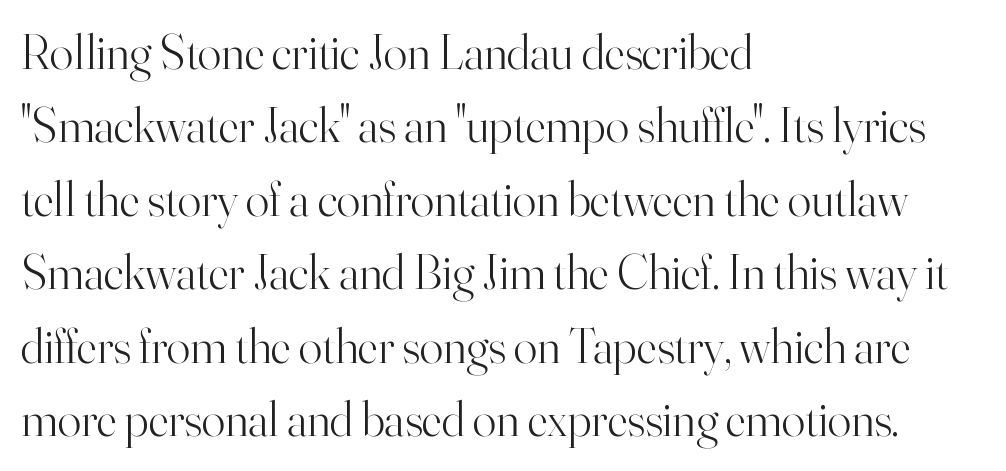
The image shows 49 px light serif type, upright; set left-aligned, normal line spacing (1.5x), normal letter spacing, not underlined; high stroke contrast and a small x-height.
